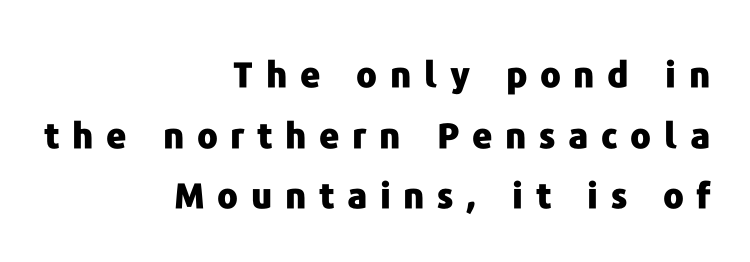
Q: Is the text bold? A: Yes.
Q: Is the text italic (slanted)? A: No, it is upright.
Q: Is the typeface a serif or a sans-serif typeface? A: Sans-serif.
Q: Is the text underlined? A: No.
Q: How is the paragraph aligned? A: Right-aligned.
Q: Is the spacing between letters normal or unusually wide? A: Unusually wide.
Q: Width (condensed, normal, or wide)? A: Normal.
Q: Stroke contrast? A: Low.
Q: x-height? A: Medium.
Q: Monospaced? A: No.
